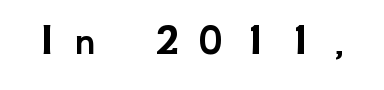
Spacing verdict: proportional, widths tailored to each character. Unlike a traditional serif, this face leaves its strokes unadorned. Check the space under the baseline: it is left empty. Honestly, the letter spacing is so wide it's the main thing you notice.
